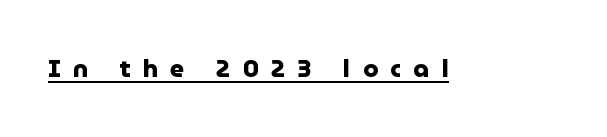
Q: Is the text bold? A: Yes.
Q: Is the text italic (slanted)? A: No, it is upright.
Q: Is the text underlined? A: Yes.
Q: Is the spacing between letters normal or unusually wide? A: Unusually wide.
